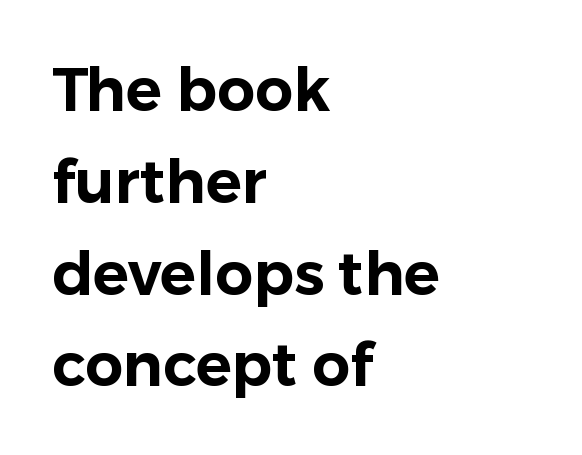
Each word holds together tightly as a unit, with standard inter-letter gaps. The block of text has a typical density, with ordinary space between rows. Characters remain perfectly vertical along every line. Font category for this specimen: sans-serif.
